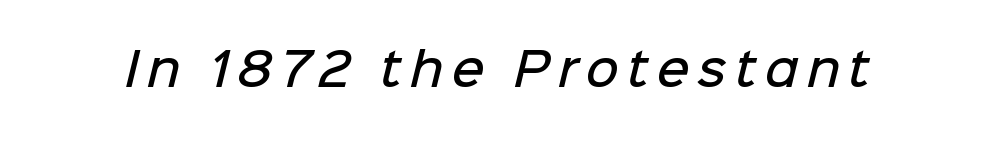
{"serif": "no", "bold": "semi", "weight": "semibold", "width": "normal", "stroke_contrast": "low", "x_height": "medium", "monospaced": "no", "underline": "no", "glyph_px": 45}
